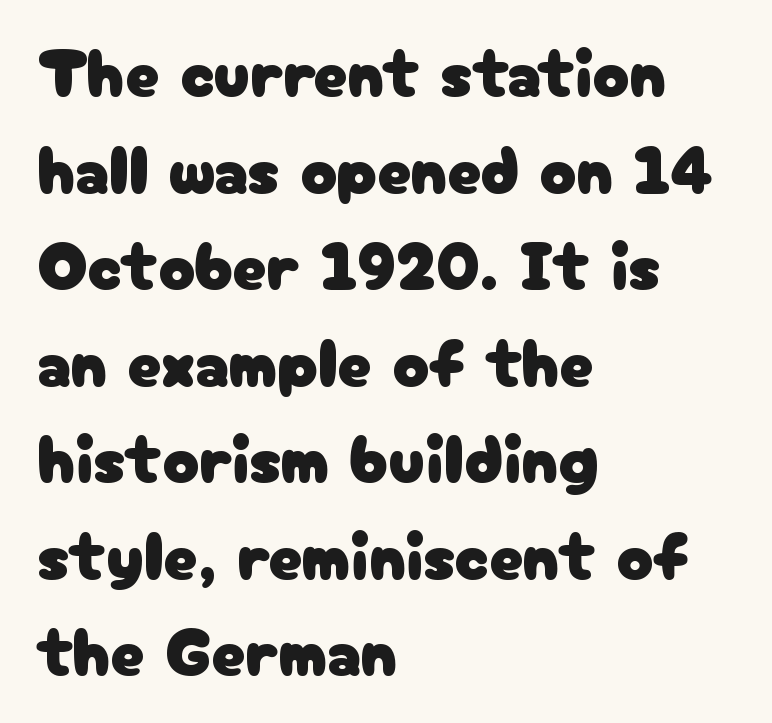
Q: Is the text italic (slanted)? A: No, it is upright.
Q: Is the typeface a serif or a sans-serif typeface? A: Sans-serif.
Q: Is the text underlined? A: No.
Q: How is the paragraph aligned? A: Left-aligned.
Q: Is the spacing between letters normal or unusually wide? A: Normal.
Q: Is the spacing between lines tight, normal or loose? A: Normal.
Q: Width (condensed, normal, or wide)? A: Normal.
Q: Stroke contrast? A: Low.
Q: x-height? A: Medium.
Q: Monospaced? A: No.
